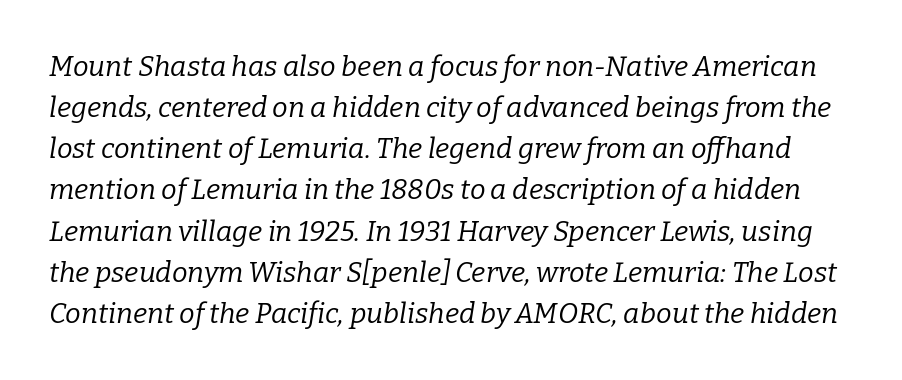
{"serif": "yes", "italic": "yes", "lean": "right", "slant_degrees": 9, "bold": "no", "weight": "regular", "width": "normal", "stroke_contrast": "low", "x_height": "medium", "monospaced": "no", "underline": "no", "line_spacing": "normal", "line_spacing_ratio": 1.47, "letter_spacing": "normal", "letter_spacing_em": 0.0, "glyph_px": 28}
